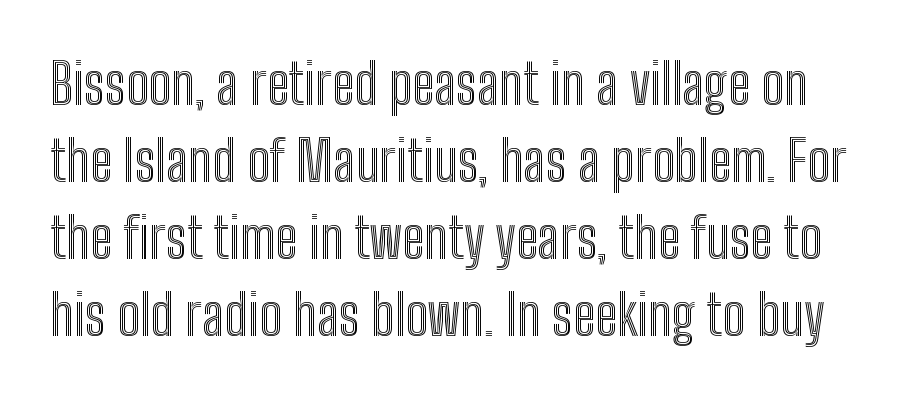
Q: Is the text italic (slanted)? A: No, it is upright.
Q: Is the text underlined? A: No.
Q: Is the spacing between letters normal or unusually wide? A: Normal.
Q: Is the spacing between lines tight, normal or loose? A: Normal.
Q: Width (condensed, normal, or wide)? A: Condensed.
Q: x-height? A: Medium.
Q: Monospaced? A: No.
